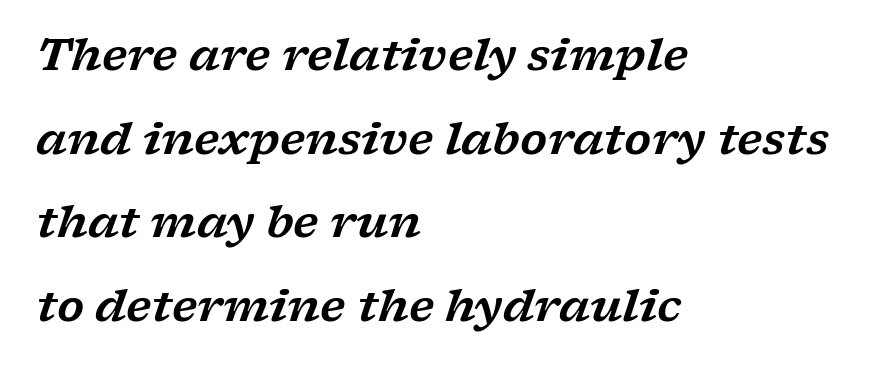
The image shows 44 px wide serif type, italic (leaning right); set left-aligned, loose line spacing (1.9x), normal letter spacing, not underlined; low stroke contrast and a medium x-height.
